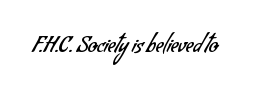
The image shows 21 px text type; set normal letter spacing, not underlined.
